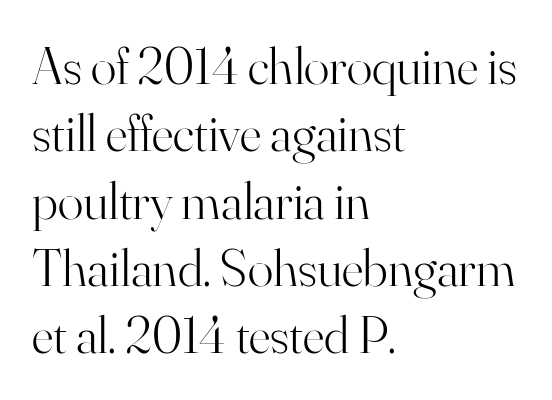
The image shows 53 px light serif type, upright; set left-aligned, normal line spacing (1.27x), normal letter spacing, not underlined; high stroke contrast and a small x-height.
